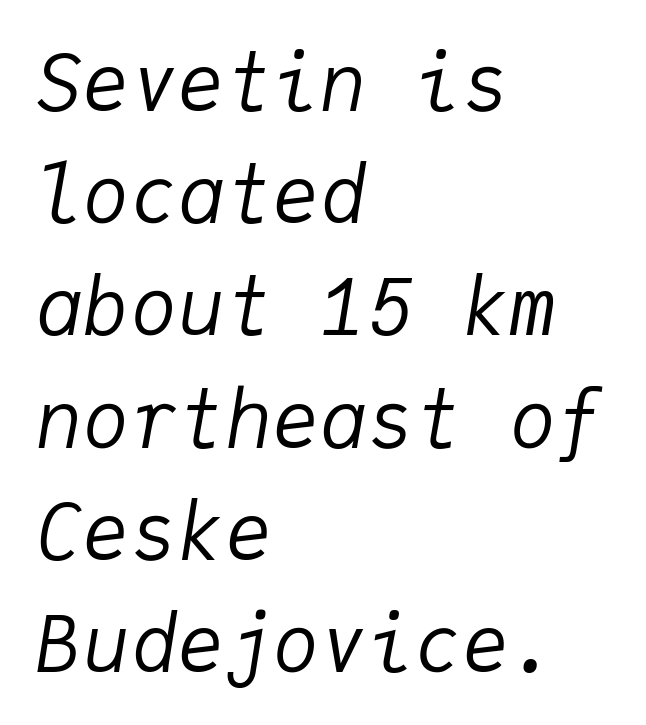
The image shows 79 px regular-weight type, italic (leaning right), monospaced; set left-aligned, normal line spacing (1.42x), normal letter spacing, not underlined; low stroke contrast and a medium x-height.
